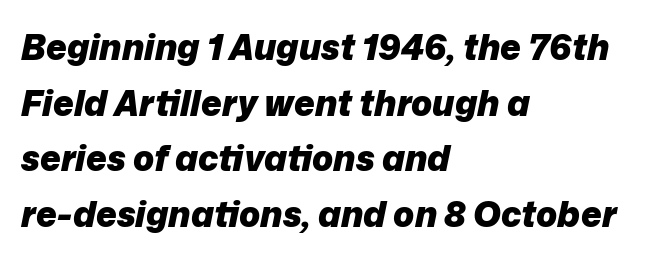
Is the letter spacing exaggerated? No — it looks like the ordinary default. If you measured baseline to baseline, you'd find a middling distance. Notice how the passage keeps a crisp vertical edge on the left only. This is oblique type, the kind used for emphasis or titles. The font is running at its bold setting. Type without underlining.
